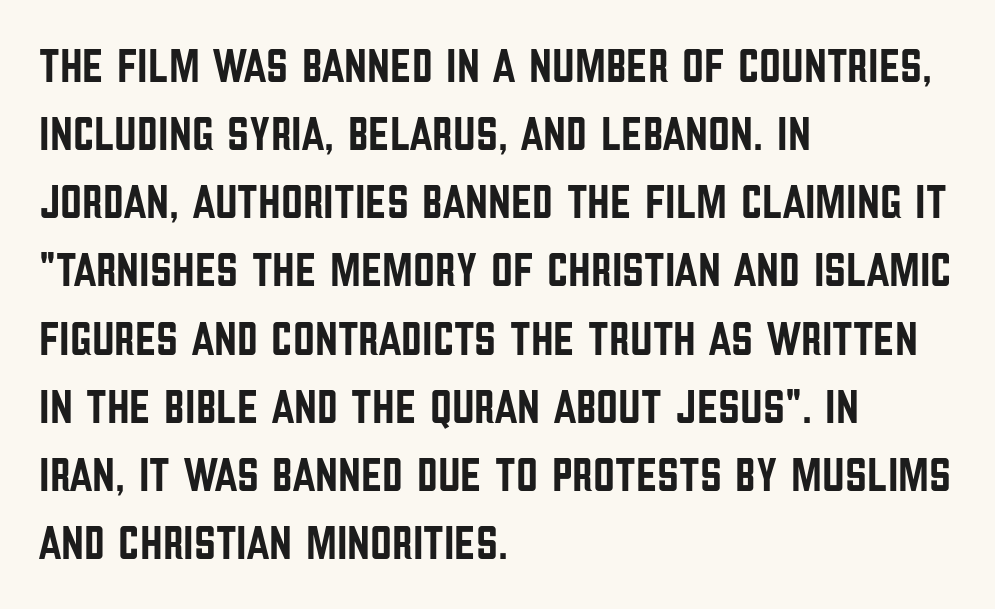
The image shows 48 px condensed sans-serif type, upright; set left-aligned, normal line spacing (1.42x), normal letter spacing, not underlined; low stroke contrast and a large x-height.
